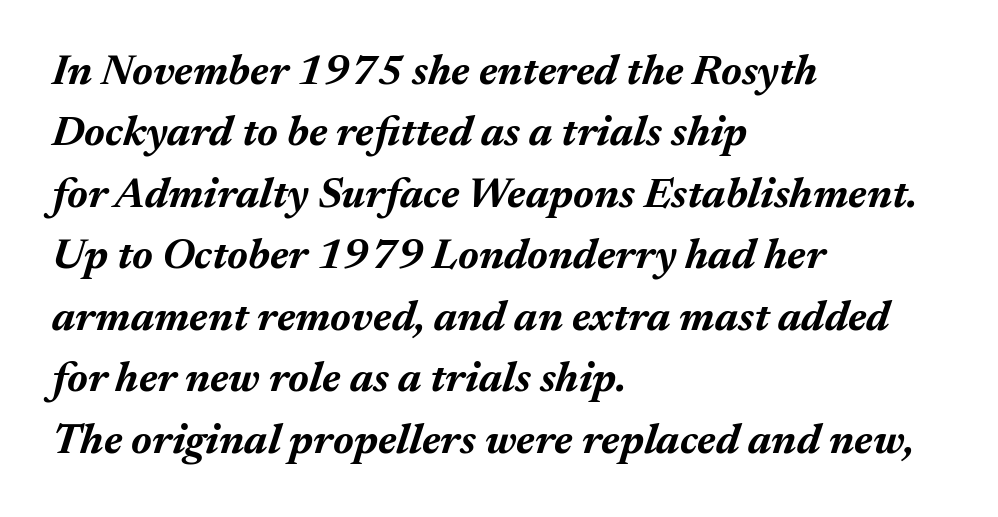
The image shows 43 px bold type, italic (leaning right); set left-aligned, normal line spacing (1.43x), normal letter spacing, not underlined; medium stroke contrast and a medium x-height.
